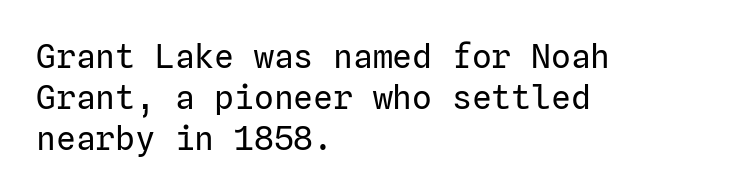
Nobody touched the tracking dial on this one. These lines are set flush left with a ragged right edge. Stems and bowls with no extra thickness — not bold. When letters stand straight like this, we call the style roman or upright.
